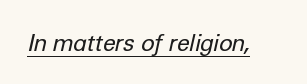
Looking at the ascenders, they clearly lean. A typesetter would call this zero additional tracking. Caption: lettering with a line underneath. The font is comparable to plain body text, perhaps lighter.
